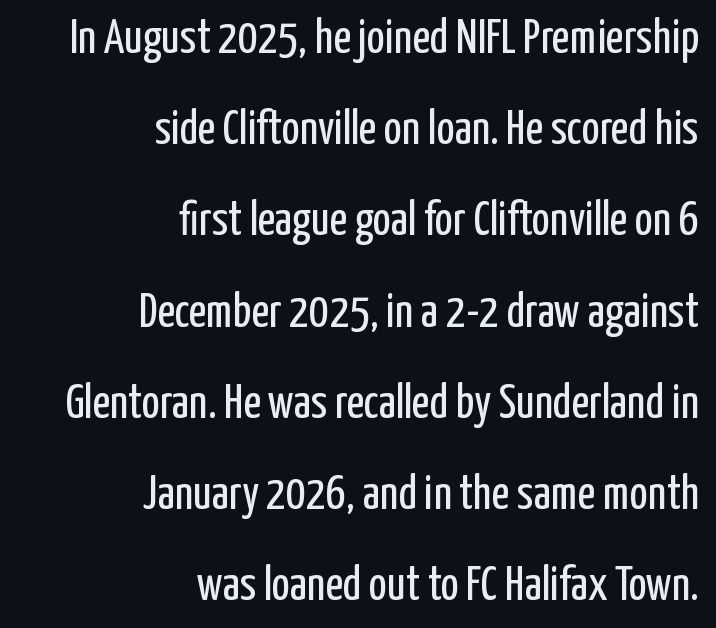
Typeset ragged left — the right edge is the straight one. The space beneath each line is pristine and unruled. Counters stay open thanks to moderate or lighter strokes. The letters sit at their default tracking, neither squeezed nor spread. The vertical gap from one line to the next is large. Here the designer chose a conventional face with non-uniform glyph widths.
